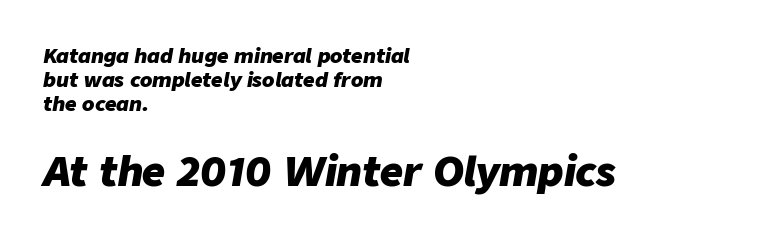
The image shows 40 px heavy type, italic (leaning right); set left-aligned, line spacing 1.2x, normal letter spacing, not underlined; the second (bottom) block is 2.0x larger; low stroke contrast and a medium x-height.
